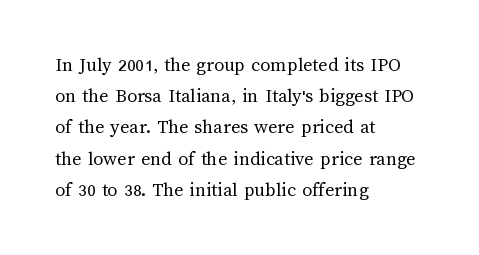
The image shows 20 px text type, upright; set left-aligned, normal line spacing (1.56x), normal letter spacing, not underlined.
